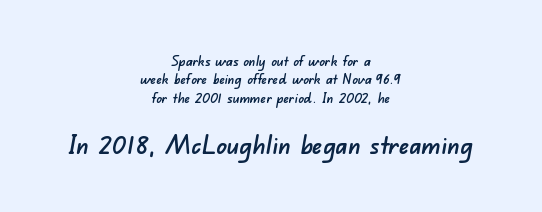
The image shows 26 px text type; set centered, normal line spacing (1.31x), normal letter spacing, not underlined; the second (bottom) block is 1.86x larger.
